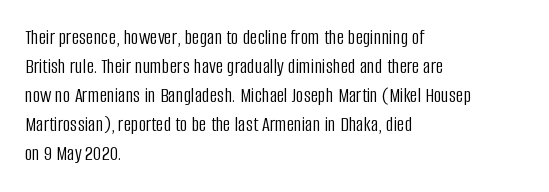
Letters rest on an invisible, unmarked baseline. Heaviness? Minimal to ordinary, like unemphasized prose. The rendering anchors every line to the left-hand side. The line-height multiplier appears to be the usual default.
